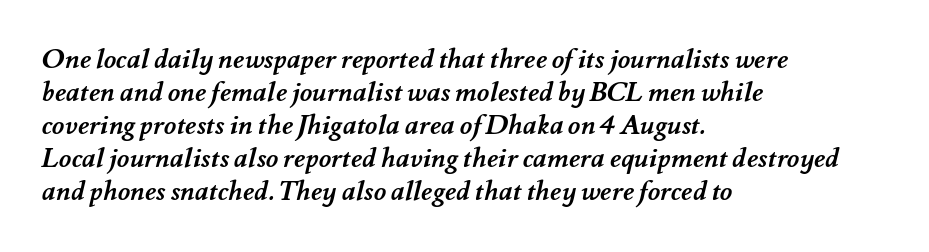
The typesetter chose a ragged-right arrangement here. Quick note: underline off. Here the glyphs are tracked normally, forming tight word shapes. On the weight axis this lands at bold, roughly 700.
